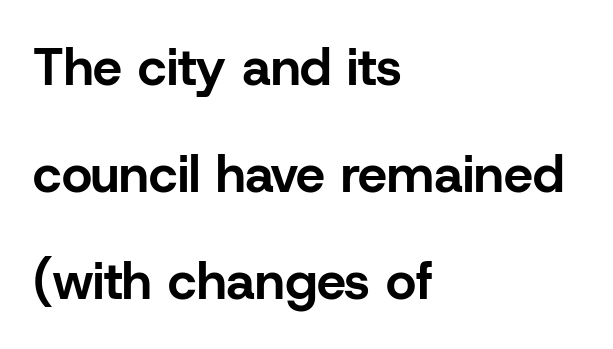
{"serif": "no", "italic": "no", "bold": "yes", "weight": "bold", "width": "normal", "stroke_contrast": "low", "x_height": "medium", "monospaced": "no", "underline": "no", "align": "left", "line_spacing": "loose", "line_spacing_ratio": 2.06, "letter_spacing": "normal", "letter_spacing_em": 0.0, "glyph_px": 52}
